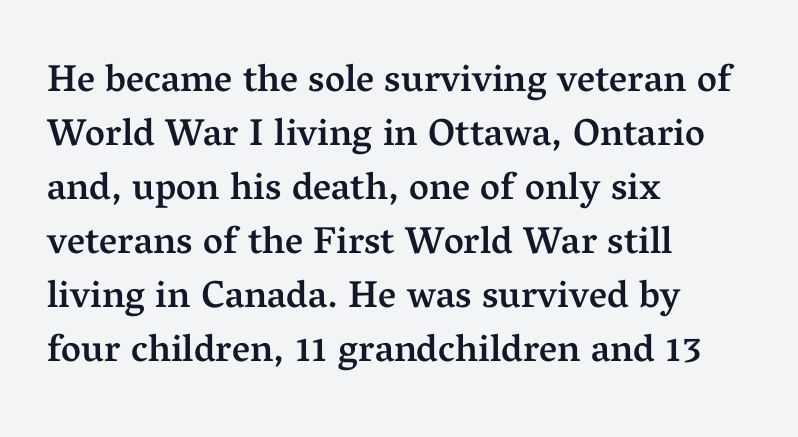
These lines are rendered in a variable-pitch font. Vertical strokes here are truly vertical. Does the leading feel generous? No, just average. Which margin do the lines hug? The left one — the right edge is uneven. Small tapered or slab feet sit at the stroke ends, so this counts as serif.
